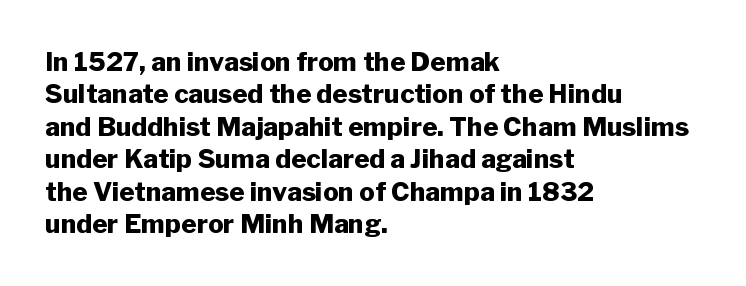
The image shows 26 px bold type, upright; set left-aligned, normal line spacing (1.25x), normal letter spacing, not underlined.
